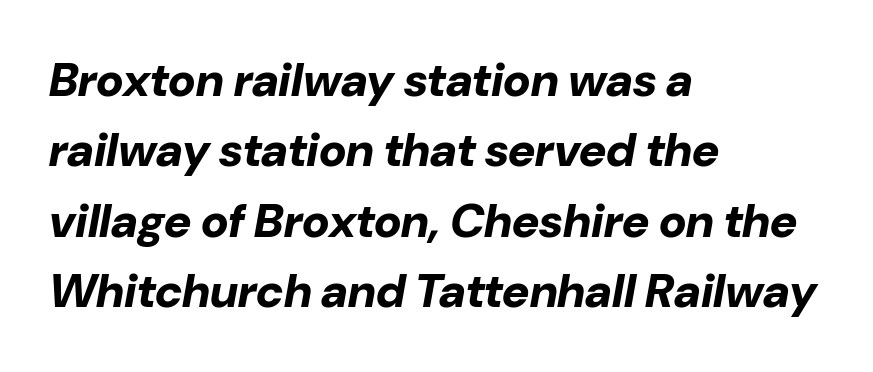
{"italic": "yes", "lean": "right", "slant_degrees": 10, "bold": "yes", "weight": "bold", "width": "normal", "stroke_contrast": "low", "x_height": "medium", "monospaced": "no", "underline": "no", "align": "left", "line_spacing": "normal", "line_spacing_ratio": 1.5, "letter_spacing": "normal", "letter_spacing_em": 0.0, "glyph_px": 47}
